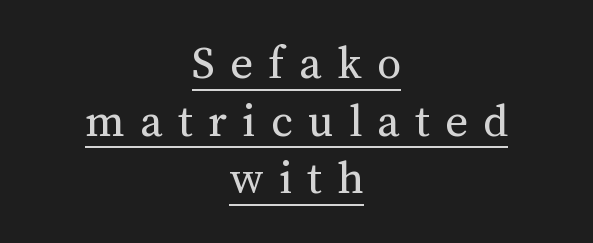
Q: Is the text bold? A: No.
Q: Is the text italic (slanted)? A: No, it is upright.
Q: Is the text underlined? A: Yes.
Q: How is the paragraph aligned? A: Centered.
Q: Is the spacing between letters normal or unusually wide? A: Unusually wide.
Q: Width (condensed, normal, or wide)? A: Normal.
Q: Stroke contrast? A: Medium.
Q: x-height? A: Medium.
Q: Monospaced? A: No.
